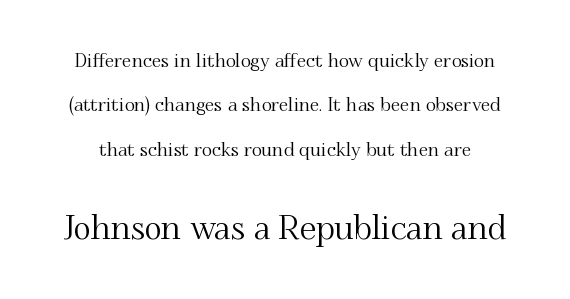
The image shows 33 px serif type, upright; set loose line spacing (2.33x), normal letter spacing, not underlined; the second (bottom) block is 1.74x larger; medium stroke contrast and a small x-height.
